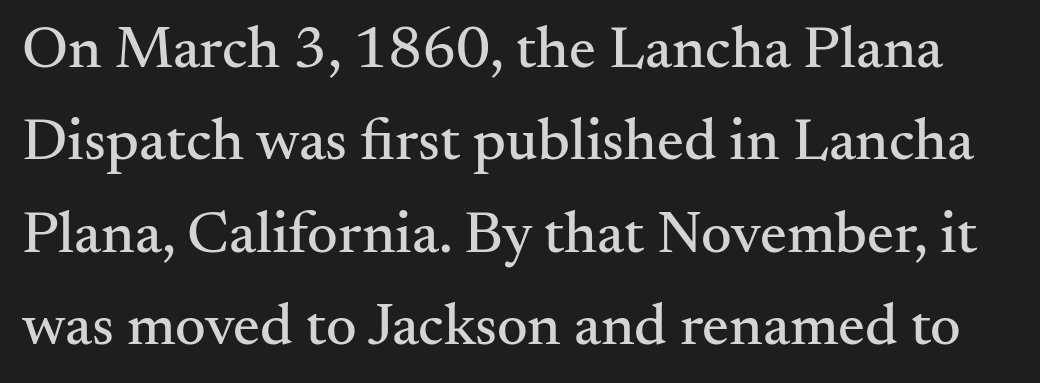
Q: Is the text italic (slanted)? A: No, it is upright.
Q: Is the typeface a serif or a sans-serif typeface? A: Serif.
Q: Is the text underlined? A: No.
Q: Is the spacing between letters normal or unusually wide? A: Normal.
Q: Is the spacing between lines tight, normal or loose? A: Normal.
Q: Width (condensed, normal, or wide)? A: Normal.
Q: Stroke contrast? A: Medium.
Q: x-height? A: Small.
Q: Monospaced? A: No.
